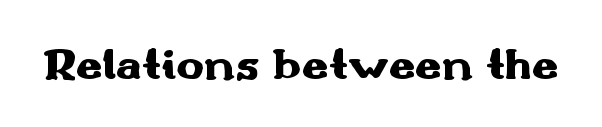
Q: Is the text bold? A: Yes.
Q: Is the text italic (slanted)? A: No, it is upright.
Q: Is the typeface a serif or a sans-serif typeface? A: Sans-serif.
Q: Is the text underlined? A: No.
Q: Is the spacing between letters normal or unusually wide? A: Normal.
Q: Width (condensed, normal, or wide)? A: Wide.
Q: Stroke contrast? A: Medium.
Q: x-height? A: Small.
Q: Monospaced? A: No.
